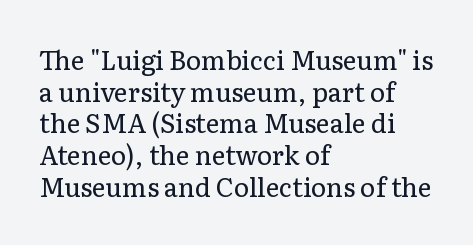
The image shows 26 px text type, upright; set left-aligned, line spacing 1.22x, normal letter spacing, not underlined.
